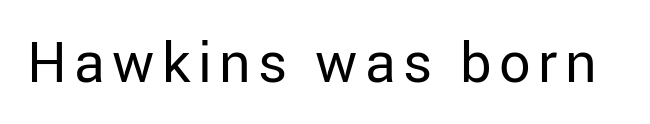
This is not heavy type; no bold has been used. No feet cap the strokes, marking this as sans-serif type. The font's upright variant was chosen for this text. These lines are rendered in a variable-pitch font. Type without underlining.
